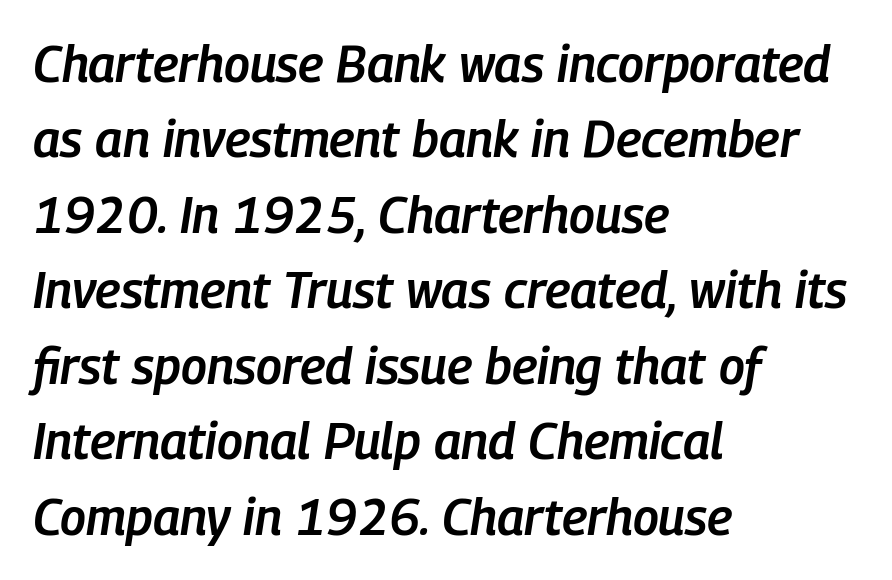
{"italic": "yes", "lean": "right", "slant_degrees": 9, "bold": "semi", "weight": "semibold", "width": "condensed", "stroke_contrast": "low", "x_height": "medium", "monospaced": "no", "underline": "no", "align": "left", "line_spacing": "normal", "line_spacing_ratio": 1.51, "letter_spacing": "normal", "letter_spacing_em": 0.0, "glyph_px": 50}
